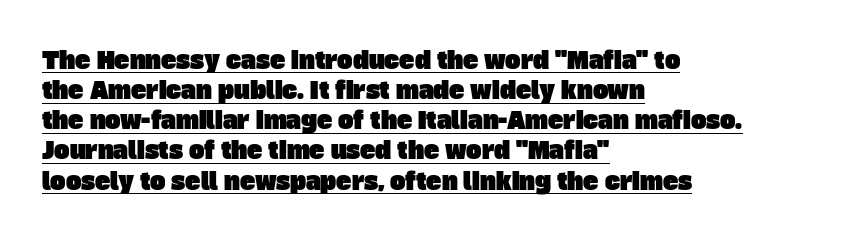
Default kerning and tracking; the words read as compact shapes. The passage is arranged the way most books set body copy — flush left. This block has exactly the height ordinary leading produces. Underlined type.
